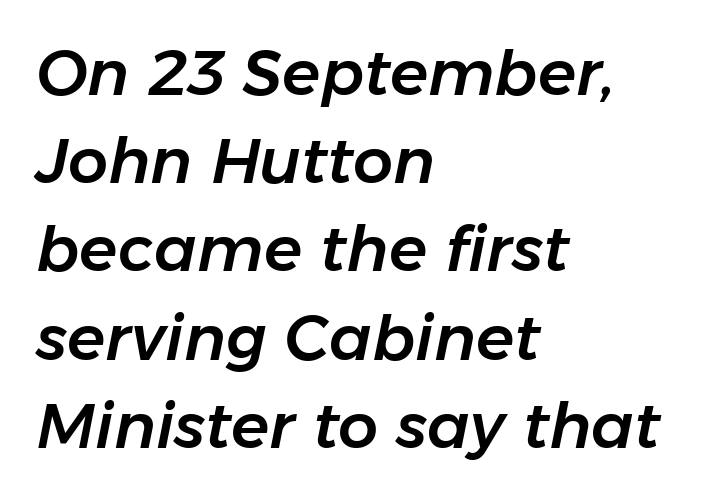
Q: Is the text italic (slanted)? A: Yes, it leans right by about 11 degrees.
Q: Is the text underlined? A: No.
Q: How is the paragraph aligned? A: Left-aligned.
Q: Is the spacing between letters normal or unusually wide? A: Normal.
Q: Is the spacing between lines tight, normal or loose? A: Normal.
Q: Width (condensed, normal, or wide)? A: Normal.
Q: Stroke contrast? A: Low.
Q: x-height? A: Medium.
Q: Monospaced? A: No.
